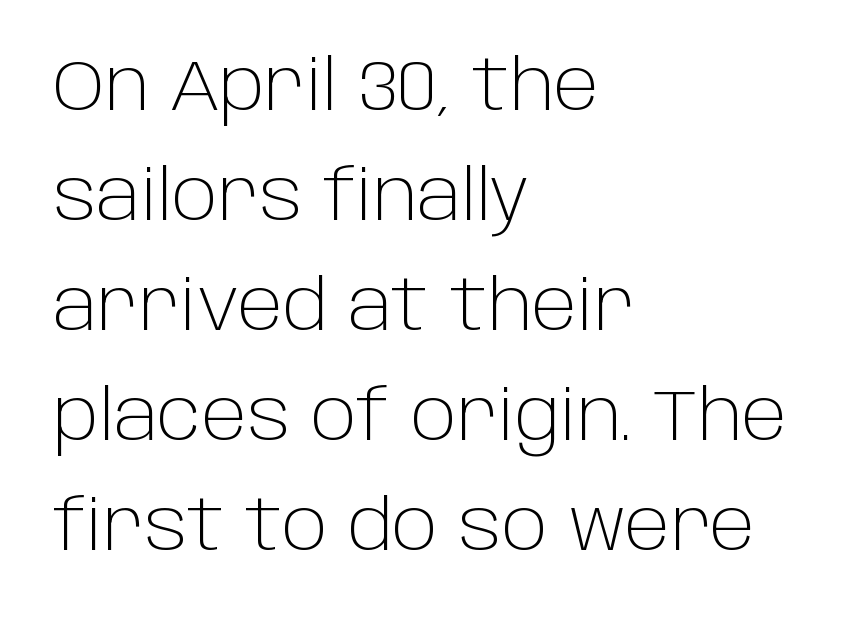
A normal amount of white space separates one row of letters from the next. The letters advance in unequal steps, a hallmark of proportional type. The typesetting does not lean heavy: it is not bold. There is no visible air inserted between adjacent glyphs. Type without underlining.
